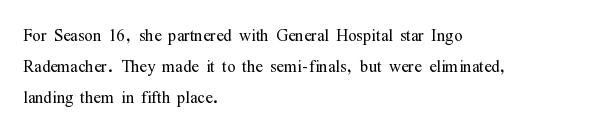
The image shows 22 px text type, upright; set left-aligned, normal line spacing (1.42x), normal letter spacing, not underlined.
